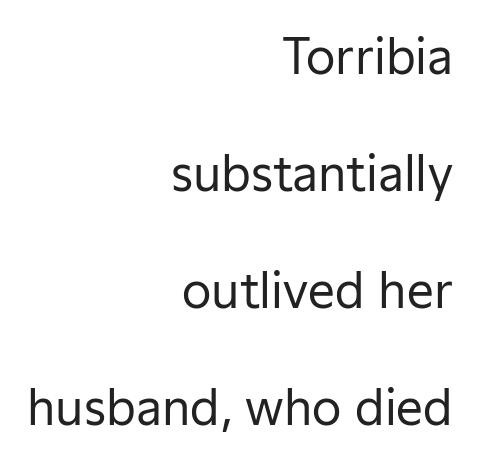
{"serif": "no", "italic": "no", "bold": "no", "weight": "regular", "width": "normal", "stroke_contrast": "low", "x_height": "medium", "monospaced": "no", "underline": "no", "align": "right", "line_spacing": "loose", "line_spacing_ratio": 2.44, "letter_spacing": "normal", "letter_spacing_em": 0.0, "glyph_px": 48}
